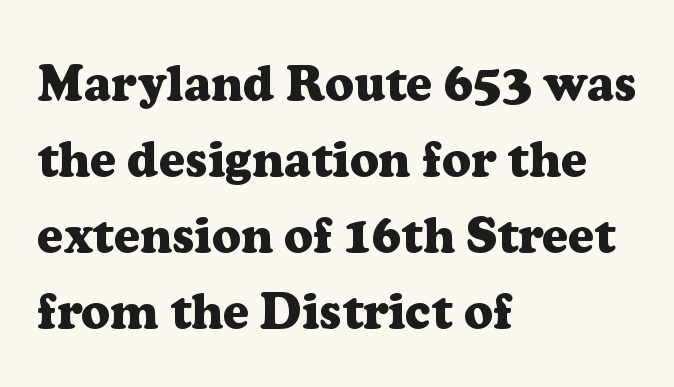
{"serif": "yes", "italic": "no", "bold": "yes", "weight": "heavy", "width": "normal", "stroke_contrast": "low", "x_height": "medium", "monospaced": "no", "underline": "no", "align": "left", "line_spacing": "normal", "line_spacing_ratio": 1.52, "letter_spacing": "normal", "letter_spacing_em": 0.0, "glyph_px": 50}
